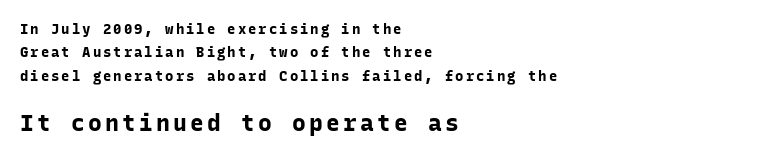
Q: Is the text bold? A: Yes.
Q: Is the text italic (slanted)? A: No, it is upright.
Q: Is the text underlined? A: No.
Q: How is the paragraph aligned? A: Left-aligned.
Q: Is the spacing between lines tight, normal or loose? A: Normal.
Q: Which block of text is set in a larger size, the first (top) or the second (bottom)? A: The second (bottom) one.
